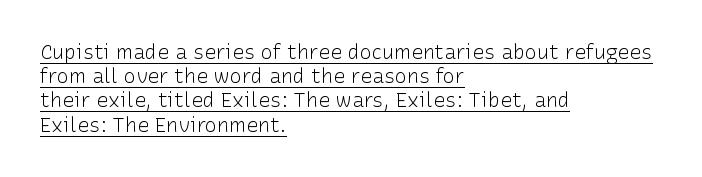
One-word summary of the alignment: left. Posture: upright roman. Letter spacing: default. The rendering uses the underline text-decoration.
